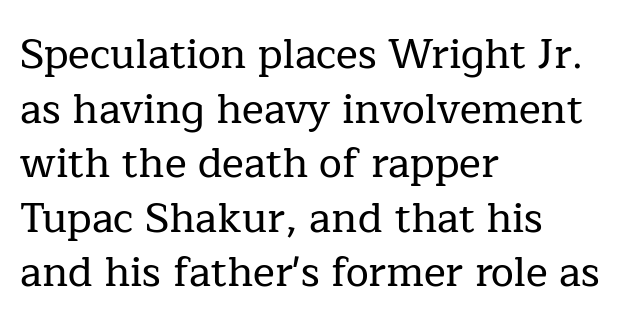
Q: Is the text italic (slanted)? A: No, it is upright.
Q: Is the typeface a serif or a sans-serif typeface? A: Serif.
Q: Is the text underlined? A: No.
Q: How is the paragraph aligned? A: Left-aligned.
Q: Is the spacing between letters normal or unusually wide? A: Normal.
Q: Is the spacing between lines tight, normal or loose? A: Normal.
Q: Width (condensed, normal, or wide)? A: Normal.
Q: Stroke contrast? A: Low.
Q: x-height? A: Medium.
Q: Monospaced? A: No.
